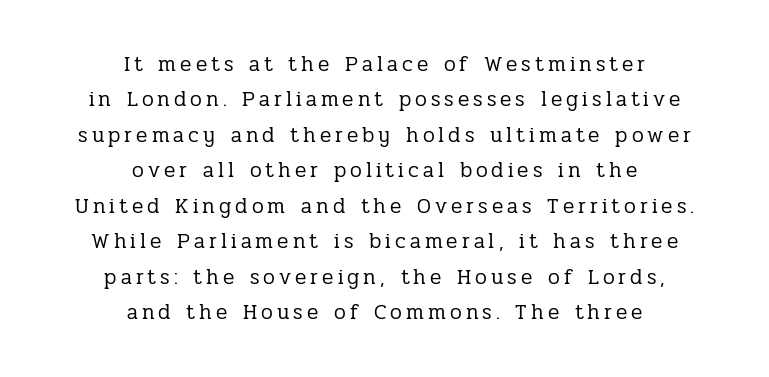
Q: Is the text bold? A: No.
Q: Is the text italic (slanted)? A: No, it is upright.
Q: Is the text underlined? A: No.
Q: How is the paragraph aligned? A: Centered.
Q: Is the spacing between lines tight, normal or loose? A: Normal.
